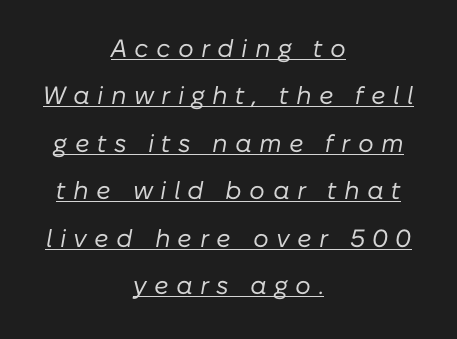
Q: Is the text bold? A: No.
Q: Is the text italic (slanted)? A: Yes, it leans right by about 10 degrees.
Q: Is the text underlined? A: Yes.
Q: How is the paragraph aligned? A: Centered.
Q: Is the spacing between letters normal or unusually wide? A: Unusually wide.
Q: Is the spacing between lines tight, normal or loose? A: Loose.
